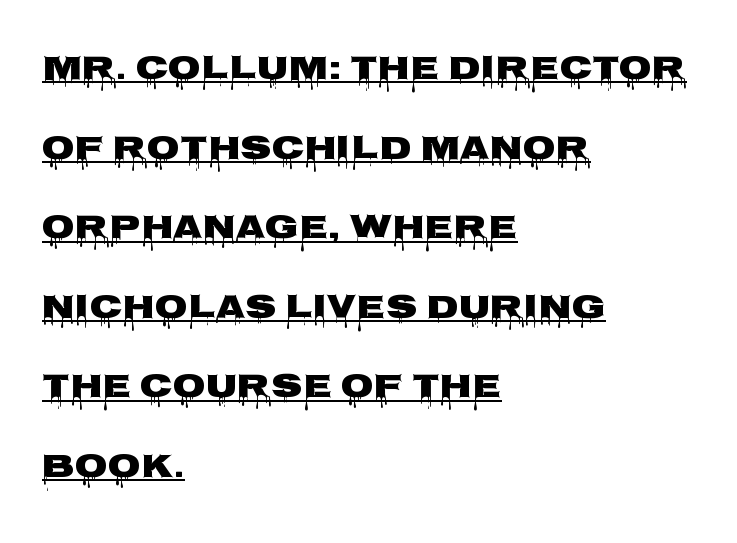
The image shows 34 px heavy, wide sans-serif type, upright; set left-aligned, loose line spacing (2.34x), normal letter spacing, underlined; low stroke contrast and a large x-height.
